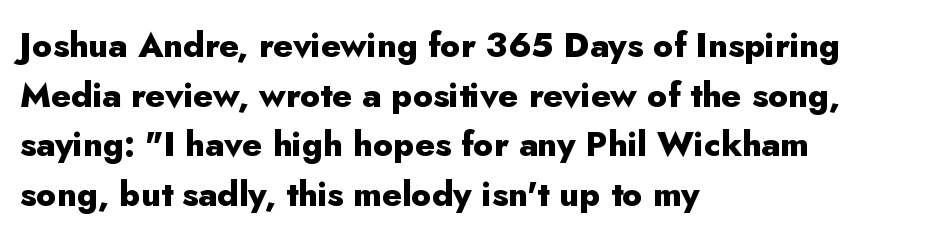
Q: Is the text bold? A: Yes.
Q: Is the text italic (slanted)? A: No, it is upright.
Q: Is the typeface a serif or a sans-serif typeface? A: Sans-serif.
Q: Is the text underlined? A: No.
Q: How is the paragraph aligned? A: Left-aligned.
Q: Is the spacing between letters normal or unusually wide? A: Normal.
Q: Is the spacing between lines tight, normal or loose? A: Normal.
Q: Width (condensed, normal, or wide)? A: Normal.
Q: Stroke contrast? A: Low.
Q: x-height? A: Small.
Q: Monospaced? A: No.
